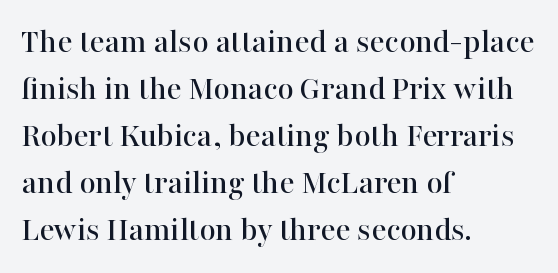
{"serif": "yes", "italic": "no", "width": "normal", "stroke_contrast": "high", "x_height": "medium", "monospaced": "no", "underline": "no", "align": "left", "line_spacing": "normal", "line_spacing_ratio": 1.34, "letter_spacing": "normal", "letter_spacing_em": 0.0, "glyph_px": 35}
